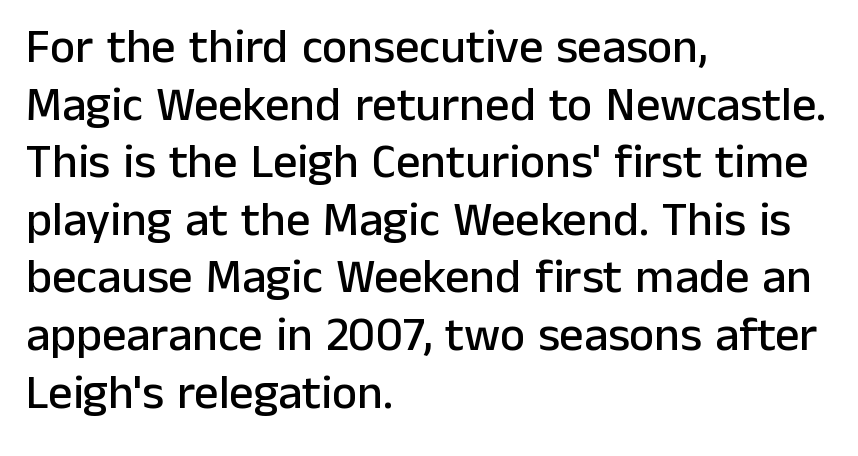
The image shows 48 px sans-serif type, upright; set left-aligned, line spacing 1.2x, normal letter spacing, not underlined; low stroke contrast and a medium x-height.
